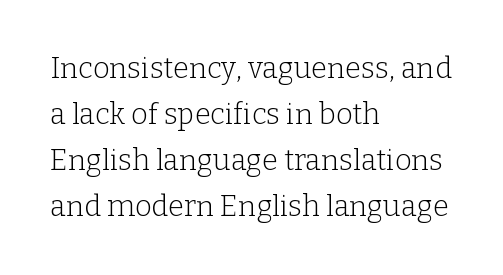
The image shows 29 px light serif type, upright; set left-aligned, normal line spacing (1.59x), normal letter spacing, not underlined; low stroke contrast and a medium x-height.
